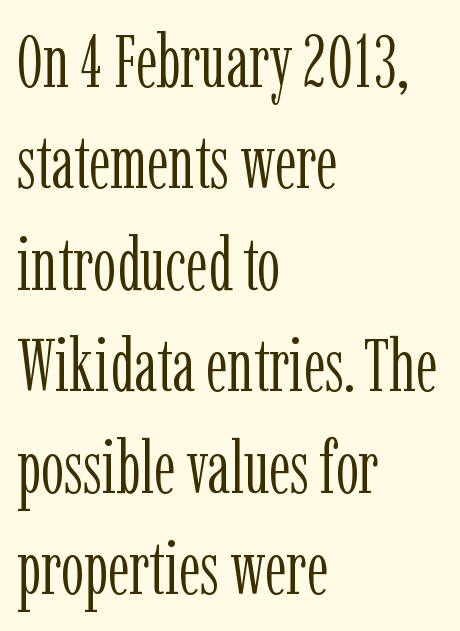
{"serif": "yes", "italic": "no", "bold": "no", "weight": "light", "width": "condensed", "stroke_contrast": "low", "x_height": "medium", "monospaced": "no", "underline": "no", "align": "left", "line_spacing": "normal", "line_spacing_ratio": 1.39, "letter_spacing": "normal", "letter_spacing_em": 0.0, "glyph_px": 73}
